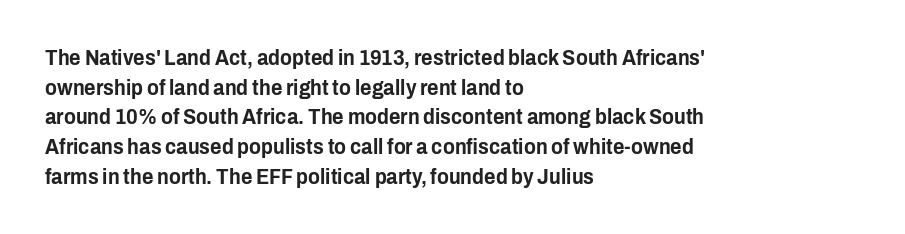
The passage shown stacks its lines at a standard gap. Look at the tracking — it's just the regular setting, nothing added. A typesetter would mark this as roman, not italic. Underlining? Definitely not there. One-word summary of the alignment: left.
